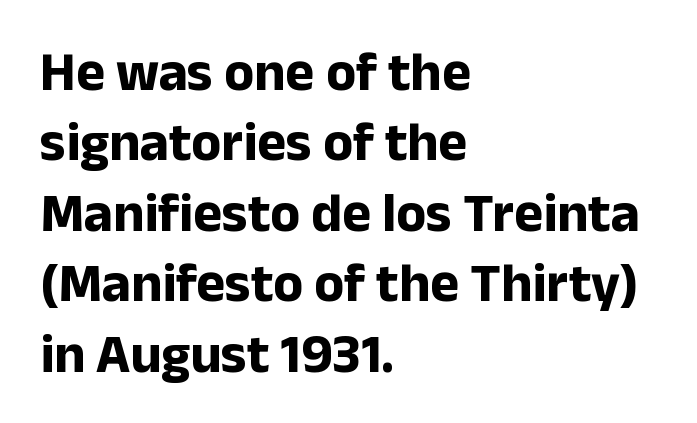
Q: Is the text bold? A: Yes.
Q: Is the text italic (slanted)? A: No, it is upright.
Q: Is the typeface a serif or a sans-serif typeface? A: Sans-serif.
Q: Is the text underlined? A: No.
Q: How is the paragraph aligned? A: Left-aligned.
Q: Is the spacing between letters normal or unusually wide? A: Normal.
Q: Is the spacing between lines tight, normal or loose? A: Normal.
Q: Width (condensed, normal, or wide)? A: Normal.
Q: Stroke contrast? A: Low.
Q: x-height? A: Medium.
Q: Monospaced? A: No.
